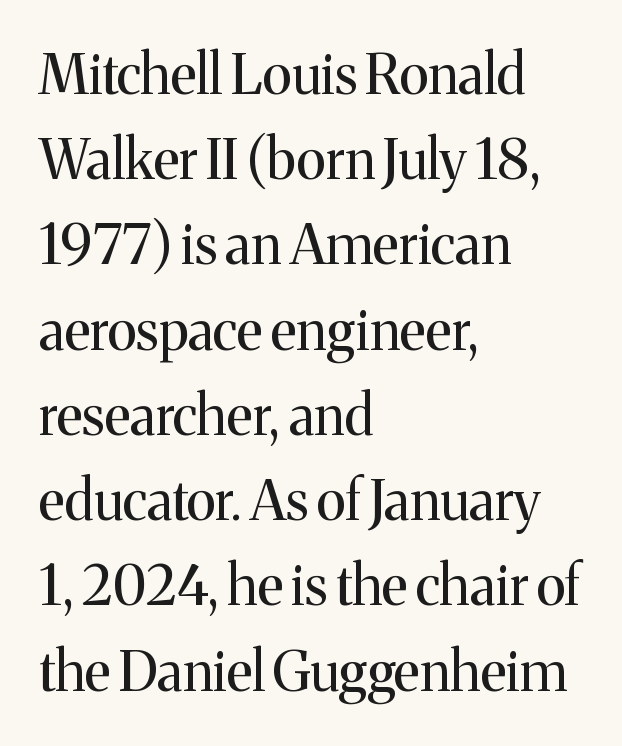
The image shows 55 px regular-weight serif type, upright; set left-aligned, normal line spacing (1.55x), normal letter spacing, not underlined; medium stroke contrast and a medium x-height.
